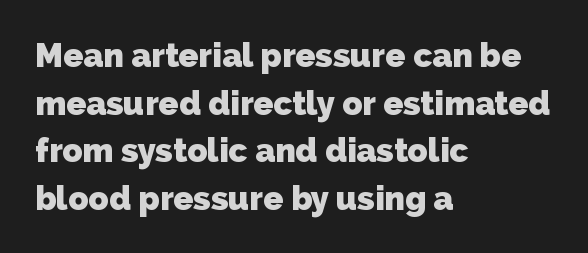
The passage is arranged the way most books set body copy — flush left. Do the characters align in a grid? No, the font is proportional. This sample uses a sans-serif face. The gap between lines stays unmarked. The typesetting leans heavy: a genuine bold. Vertically, the passage feels balanced, rows spaced as you'd expect.
